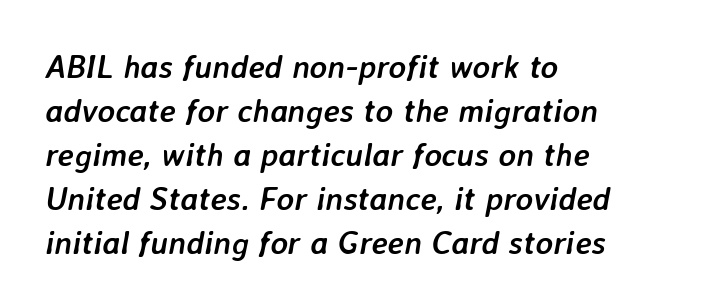
{"italic": "yes", "lean": "right", "slant_degrees": 7, "bold": "yes", "weight": "semibold", "width": "normal", "stroke_contrast": "low", "x_height": "medium", "monospaced": "no", "underline": "no", "align": "left", "line_spacing": "normal", "line_spacing_ratio": 1.33, "letter_spacing": "normal", "letter_spacing_em": 0.0, "glyph_px": 33}
